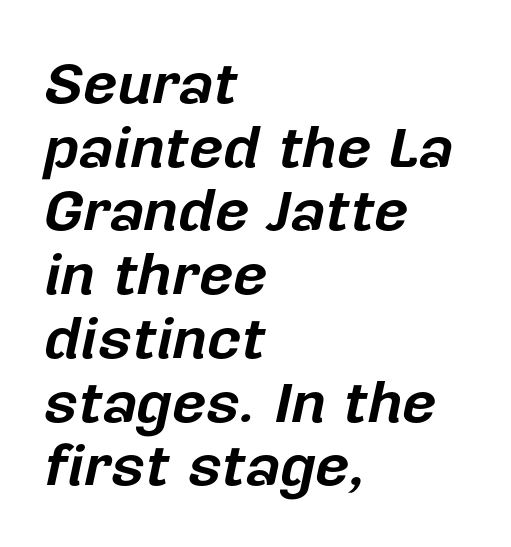
Typesetter's note: full bold, strokes at maximum text heaviness. Is this a fixed-width face? No — the glyphs have proportional, varying widths. The face used here is rendered with its standard letterfit. All the whitespace from short lines collects on the right. An italicized treatment has been applied to the whole sample. The specimen omits any rule beneath the text block's lines.
